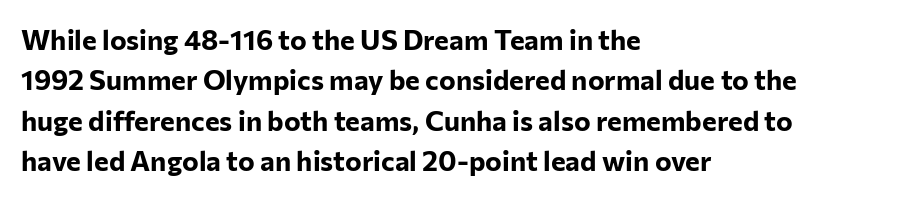
Q: Is the text bold? A: Yes.
Q: Is the text italic (slanted)? A: No, it is upright.
Q: Is the typeface a serif or a sans-serif typeface? A: Sans-serif.
Q: Is the text underlined? A: No.
Q: How is the paragraph aligned? A: Left-aligned.
Q: Is the spacing between letters normal or unusually wide? A: Normal.
Q: Is the spacing between lines tight, normal or loose? A: Normal.
Q: Width (condensed, normal, or wide)? A: Normal.
Q: Stroke contrast? A: Low.
Q: x-height? A: Medium.
Q: Monospaced? A: No.
